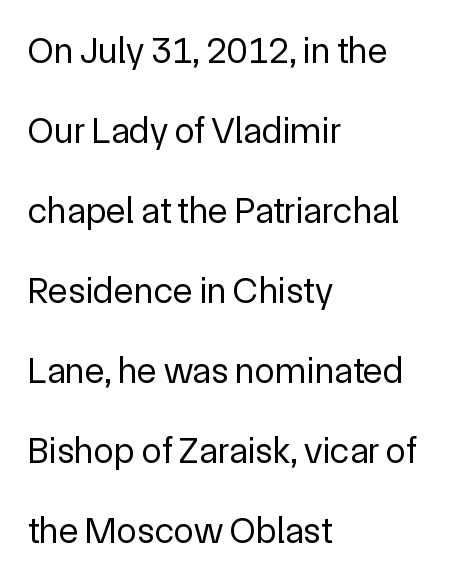
The image shows 37 px regular-weight sans-serif type, upright; set left-aligned, loose line spacing (2.16x), normal letter spacing, not underlined; a medium x-height.
